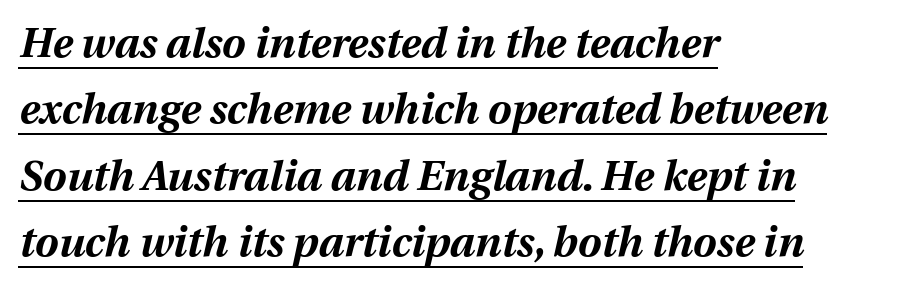
{"italic": "yes", "lean": "right", "slant_degrees": 12, "bold": "yes", "weight": "bold", "width": "normal", "stroke_contrast": "medium", "x_height": "medium", "monospaced": "no", "underline": "yes", "align": "left", "line_spacing": "normal", "line_spacing_ratio": 1.58, "letter_spacing": "normal", "letter_spacing_em": 0.0, "glyph_px": 42}
